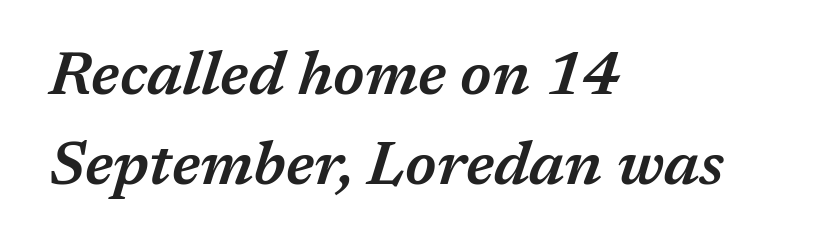
Q: Is the text bold? A: Semi-bold.
Q: Is the text italic (slanted)? A: Yes, it leans right by about 17 degrees.
Q: Is the text underlined? A: No.
Q: How is the paragraph aligned? A: Left-aligned.
Q: Is the spacing between letters normal or unusually wide? A: Normal.
Q: Is the spacing between lines tight, normal or loose? A: Normal.
Q: Width (condensed, normal, or wide)? A: Normal.
Q: Stroke contrast? A: Medium.
Q: x-height? A: Medium.
Q: Monospaced? A: No.
